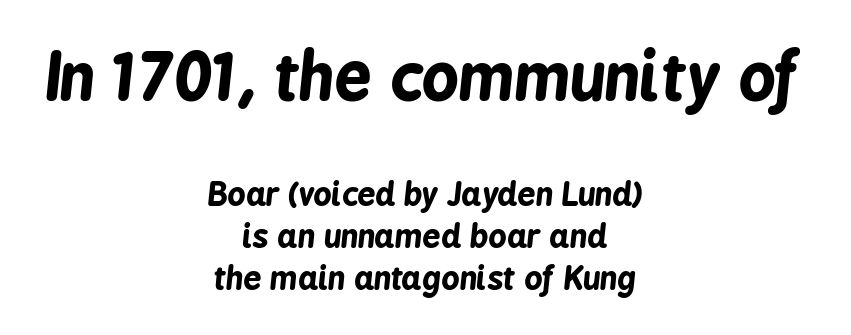
{"italic": "yes", "lean": "right", "slant_degrees": 6, "bold": "yes", "weight": "bold", "width": "condensed", "stroke_contrast": "low", "x_height": "medium", "monospaced": "no", "underline": "no", "align": "center", "line_spacing": "normal", "line_spacing_ratio": 1.31, "letter_spacing": "normal", "letter_spacing_em": 0.0, "larger_block": "first", "size_ratio": 2.03, "glyph_px": 65}
